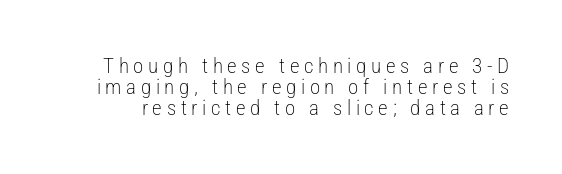
Weight: regular or lighter. The lettering stays uniformly vertical, giving the passage a roman look. Leading: reduced. Rule under the text: the space is simply empty.
